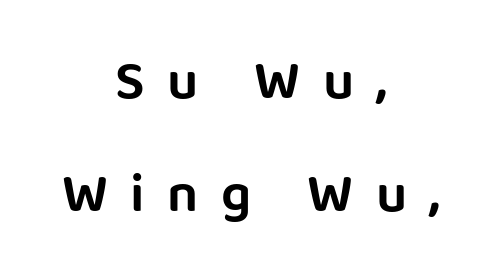
Q: Is the text italic (slanted)? A: No, it is upright.
Q: Is the typeface a serif or a sans-serif typeface? A: Sans-serif.
Q: Is the text underlined? A: No.
Q: How is the paragraph aligned? A: Centered.
Q: Is the spacing between letters normal or unusually wide? A: Unusually wide.
Q: Is the spacing between lines tight, normal or loose? A: Loose.
Q: Width (condensed, normal, or wide)? A: Normal.
Q: Stroke contrast? A: Low.
Q: x-height? A: Large.
Q: Monospaced? A: No.
